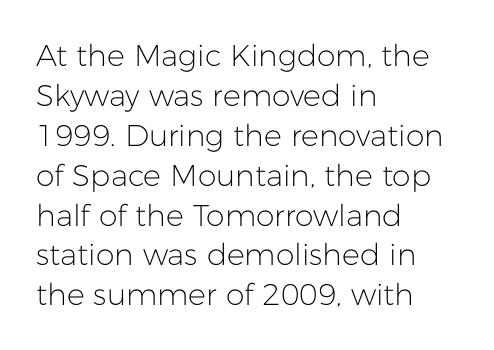
{"serif": "no", "italic": "no", "bold": "no", "weight": "light", "width": "normal", "stroke_contrast": "low", "x_height": "medium", "monospaced": "no", "underline": "no", "align": "left", "line_spacing": "normal", "line_spacing_ratio": 1.33, "letter_spacing": "normal", "letter_spacing_em": 0.0, "glyph_px": 30}
